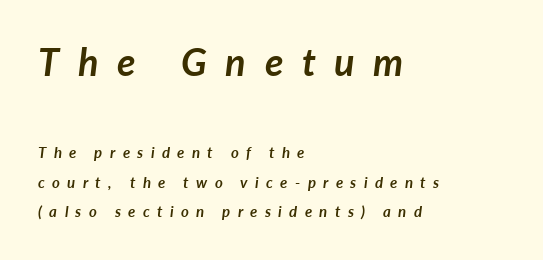
Rows of type keep a wide berth in the vertical direction. The ragged edge is on the right, which tells us the setting is flush left. Heft: maximum for text — a bold. A student would notice the top passage is typeset larger than what follows.
